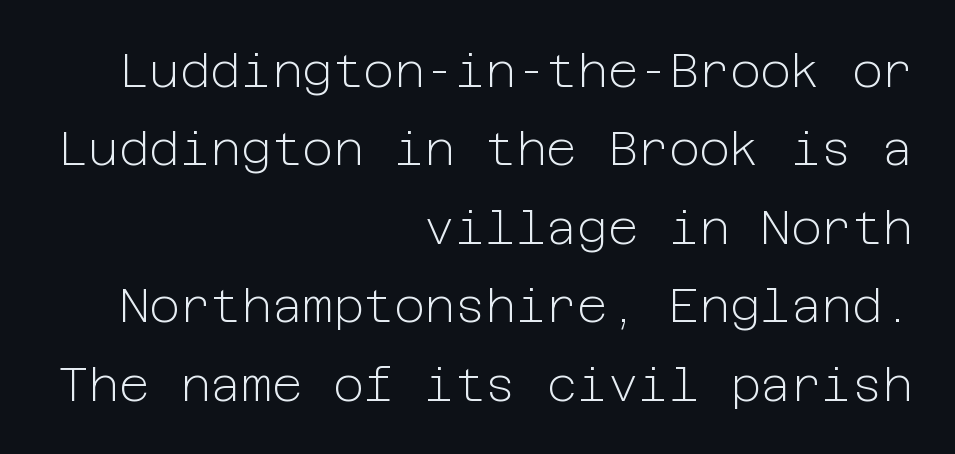
Reading down the block, your eye finds every line finishing at a fixed right position. Type without underlining. Vertical spacing — default. Stems here are at most as thick as an everyday book face.
